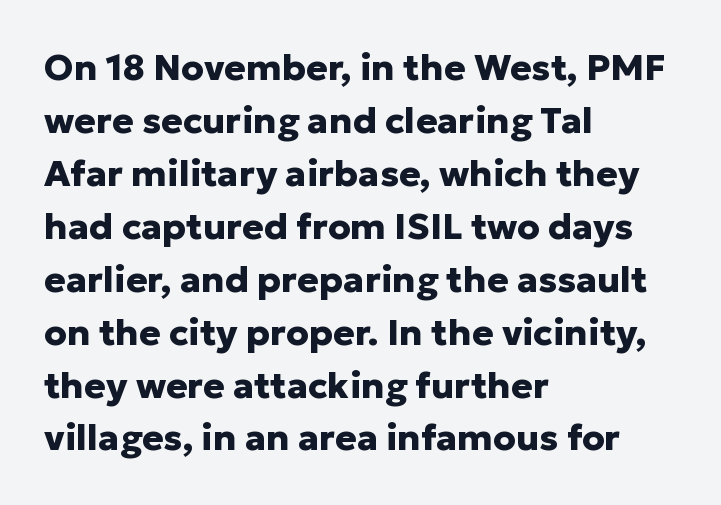
Q: Is the text bold? A: Yes.
Q: Is the text italic (slanted)? A: No, it is upright.
Q: Is the typeface a serif or a sans-serif typeface? A: Sans-serif.
Q: Is the text underlined? A: No.
Q: How is the paragraph aligned? A: Left-aligned.
Q: Is the spacing between letters normal or unusually wide? A: Normal.
Q: Is the spacing between lines tight, normal or loose? A: Normal.
Q: Width (condensed, normal, or wide)? A: Normal.
Q: Stroke contrast? A: Low.
Q: x-height? A: Medium.
Q: Monospaced? A: No.
